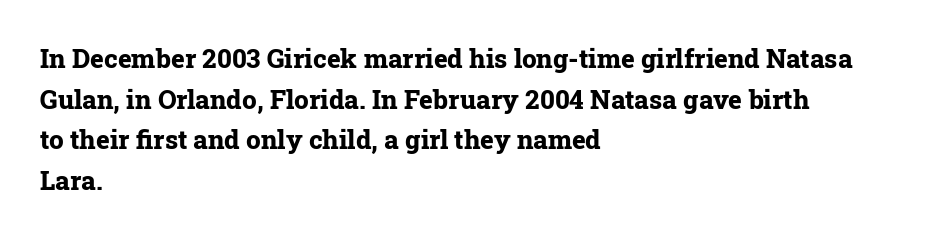
Q: Is the text bold? A: Yes.
Q: Is the text italic (slanted)? A: No, it is upright.
Q: Is the text underlined? A: No.
Q: How is the paragraph aligned? A: Left-aligned.
Q: Is the spacing between letters normal or unusually wide? A: Normal.
Q: Is the spacing between lines tight, normal or loose? A: Normal.
